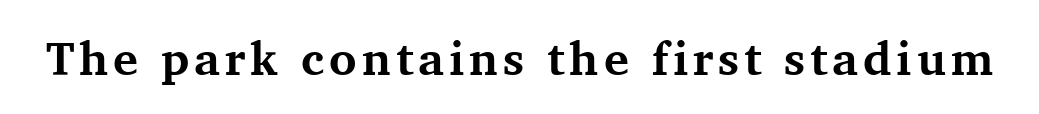
Varying glyph widths throughout — classic text-font behaviour. The passage shown is emphatically bold. Are there feet on the stems? There are — it's a serif. The typography opts for an upright posture over an oblique one.
